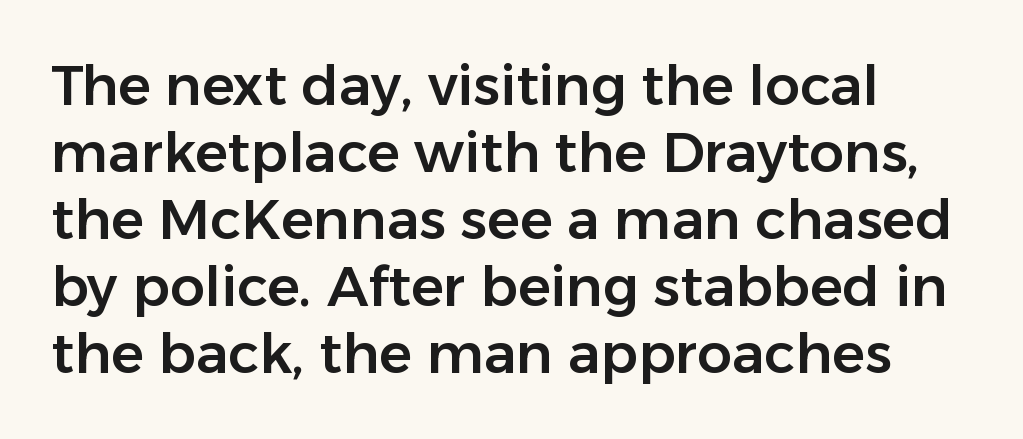
Notice how the stems are strictly vertical — no italics here. Only glyphs here, with clear space below each row. Look at the tracking — it's just the regular setting, nothing added. Spacing verdict: proportional, widths tailored to each character. The letters carry no serifs — their stems end cleanly without finishing strokes. The typesetter chose a ragged-right arrangement here.
